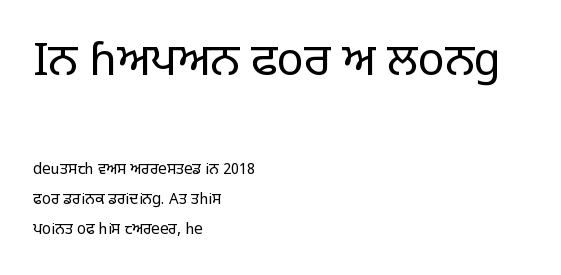
The image shows 45 px regular-weight sans-serif type, upright; set left-aligned, loose line spacing (2.02x), normal letter spacing, not underlined; the first (top) block is 3.0x larger; low stroke contrast and a large x-height.
